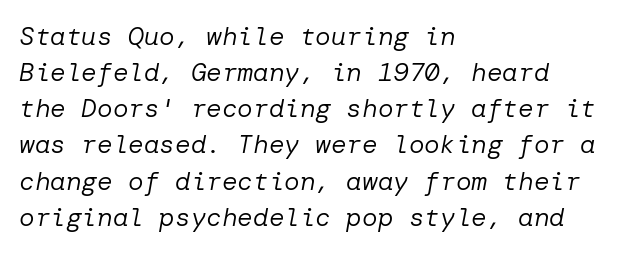
The image shows 26 px text type, italic (leaning right); set left-aligned, normal line spacing (1.39x), normal letter spacing, not underlined.
